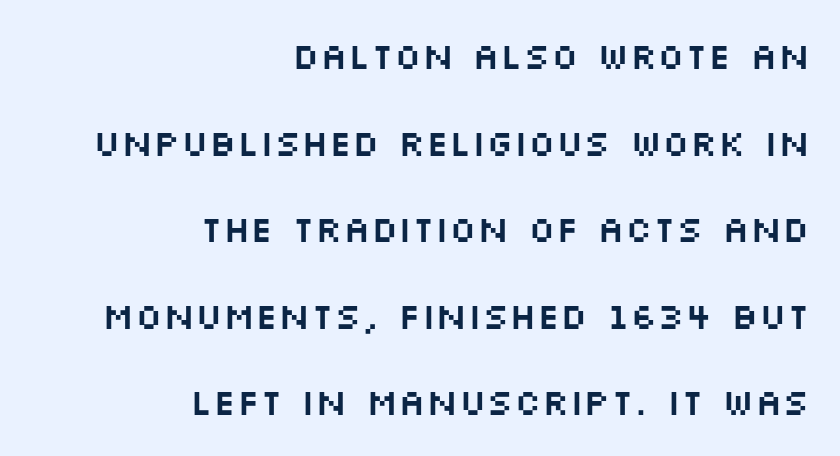
Q: Is the text italic (slanted)? A: No, it is upright.
Q: Is the typeface a serif or a sans-serif typeface? A: Sans-serif.
Q: Is the text underlined? A: No.
Q: How is the paragraph aligned? A: Right-aligned.
Q: Is the spacing between letters normal or unusually wide? A: Normal.
Q: Is the spacing between lines tight, normal or loose? A: Loose.
Q: Width (condensed, normal, or wide)? A: Wide.
Q: Stroke contrast? A: Medium.
Q: x-height? A: Large.
Q: Monospaced? A: No.
